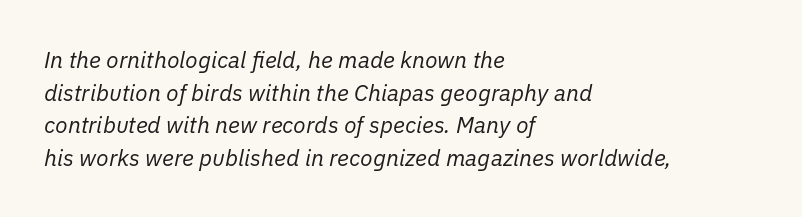
{"italic": "yes", "lean": "right", "slant_degrees": 11, "bold": "no", "underline": "no", "align": "left", "line_spacing": "normal", "line_spacing_ratio": 1.42, "letter_spacing": "normal", "letter_spacing_em": 0.0, "glyph_px": 23}
